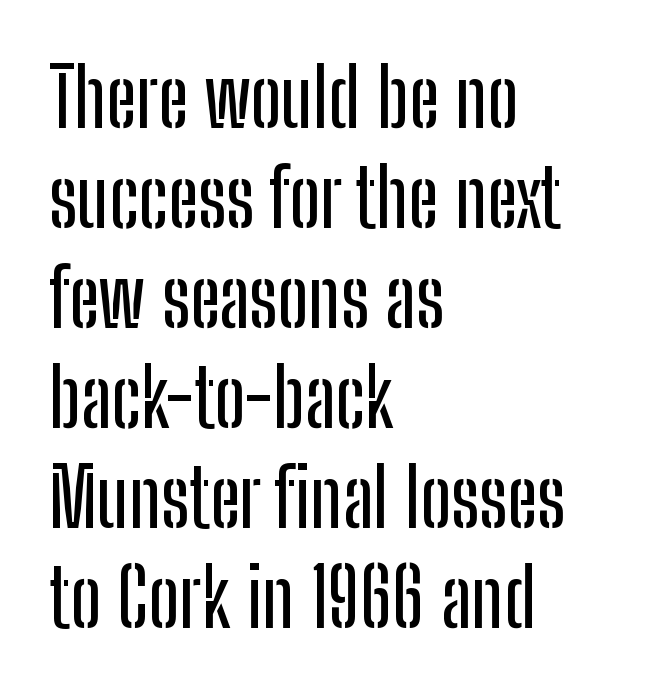
Q: Is the text italic (slanted)? A: No, it is upright.
Q: Is the typeface a serif or a sans-serif typeface? A: Sans-serif.
Q: Is the text underlined? A: No.
Q: How is the paragraph aligned? A: Left-aligned.
Q: Is the spacing between letters normal or unusually wide? A: Normal.
Q: Is the spacing between lines tight, normal or loose? A: Normal.
Q: Width (condensed, normal, or wide)? A: Condensed.
Q: Stroke contrast? A: Low.
Q: x-height? A: Medium.
Q: Monospaced? A: No.
